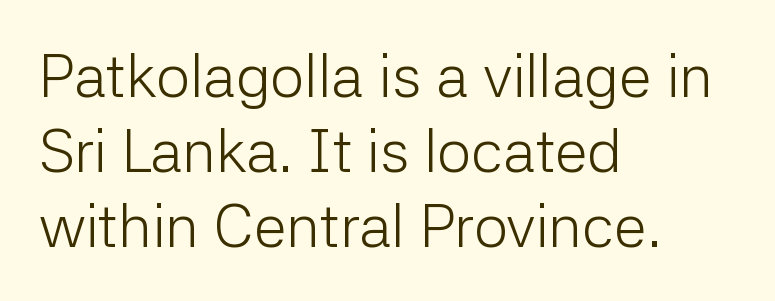
You could not count columns in this text — the font is proportionally spaced. Underline: absent. The designer left line spacing at the default. Nope, not italic — everything's standing straight. Each line starts at the same left margin while the right side varies. Nope, no serifs anywhere on these letters.
